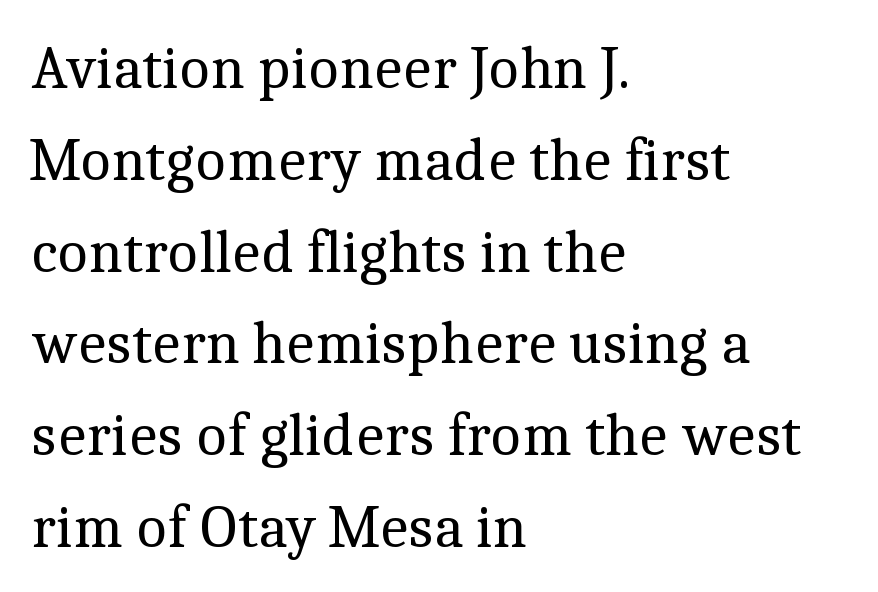
Notice how descenders clear the ascenders below comfortably — that's standard leading. The letterforms sit at book weight or below. Any mark beneath the type? The region is blank. Each letter's strokes conclude with small projecting serifs. The paragraph has a hard left edge and a soft right edge. Varying glyph widths throughout — classic text-font behaviour.
